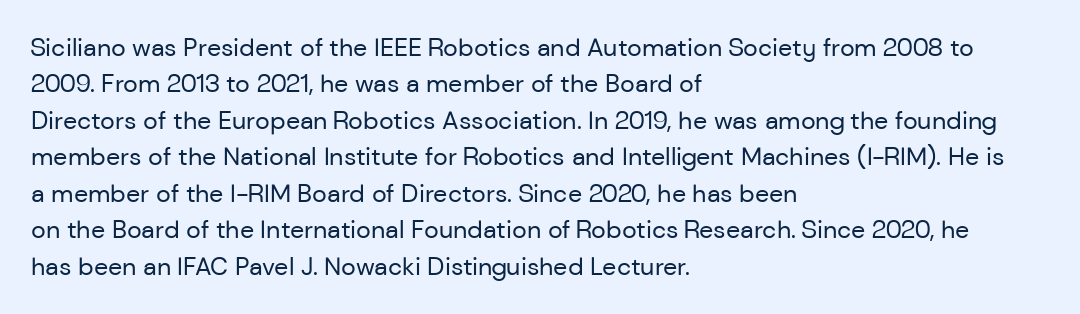
The image shows 25 px text type, upright; set left-aligned, normal line spacing (1.46x), normal letter spacing, not underlined.
